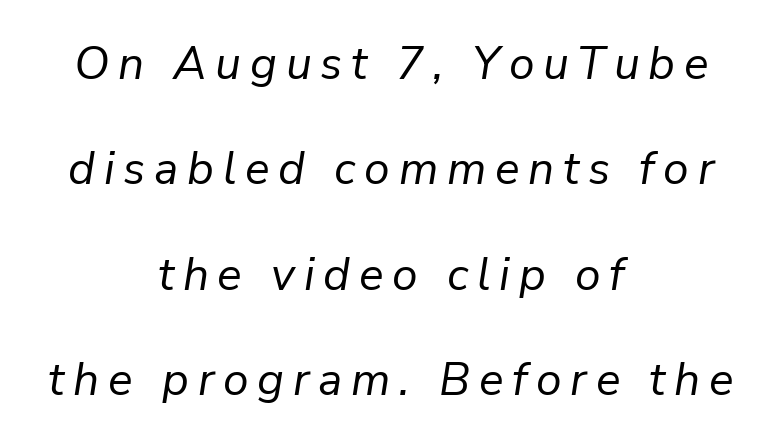
{"italic": "yes", "lean": "right", "slant_degrees": 9, "bold": "no", "weight": "regular", "width": "normal", "stroke_contrast": "low", "x_height": "medium", "monospaced": "no", "underline": "no", "align": "center", "line_spacing": "loose", "line_spacing_ratio": 2.29, "glyph_px": 46}
